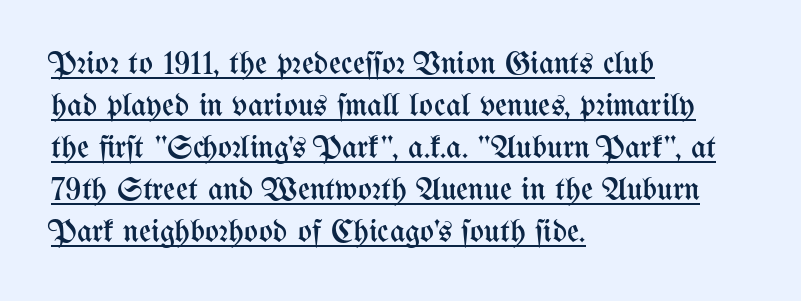
Quick note: not italic, upright. The letters advance in unequal steps, a hallmark of proportional type. The typeface has the unassuming heft of standard copy or less. Reading down the column, the eye jumps a familiar distance to each next line. Underlining? Definitely there. You could call the tracking neutral — neither tight nor loose.
